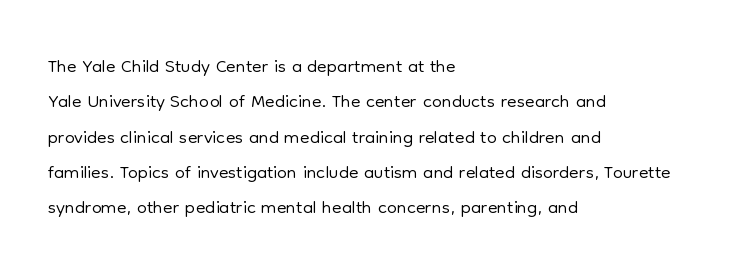
Spacing between characters is what you'd get straight out of the box. This block has exactly the height ordinary leading produces. The letterforms sit at book weight or below. Posture: upright roman. The rendering uses natural spacing where letterforms have individual widths. Quick note: underline off.
